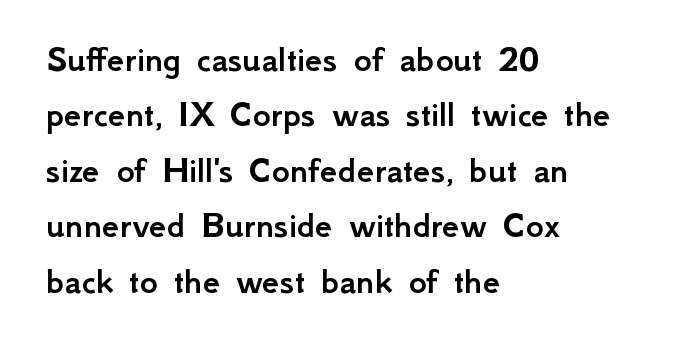
The image shows 39 px sans-serif type, upright; set left-aligned, normal line spacing (1.42x), normal letter spacing, not underlined; low stroke contrast and a small x-height.
